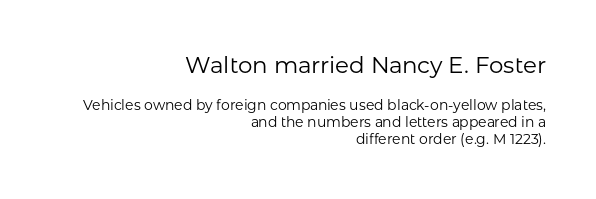
{"italic": "no", "bold": "no", "underline": "no", "align": "right", "line_spacing_ratio": 1.21, "letter_spacing": "normal", "letter_spacing_em": 0.0, "larger_block": "first", "size_ratio": 1.64, "glyph_px": 23}
